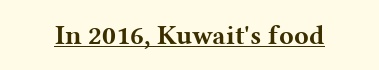
The image shows 27 px bold type, upright; set normal letter spacing, underlined.
